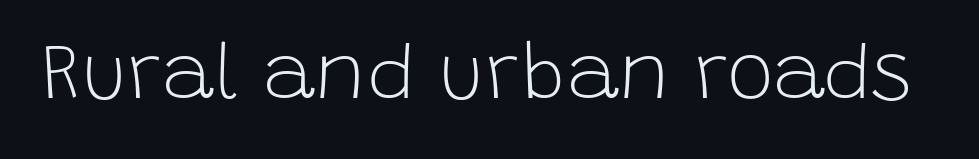
{"serif": "no", "italic": "no", "bold": "no", "weight": "light", "width": "normal", "stroke_contrast": "low", "x_height": "large", "monospaced": "no", "underline": "no", "letter_spacing": "normal", "letter_spacing_em": 0.0, "glyph_px": 79}
